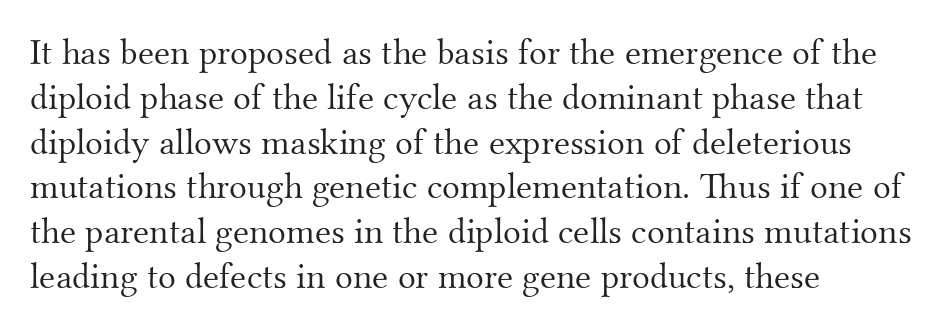
The image shows 37 px light serif type, upright; set left-aligned, line spacing 1.21x, normal letter spacing, not underlined; medium stroke contrast and a small x-height.
